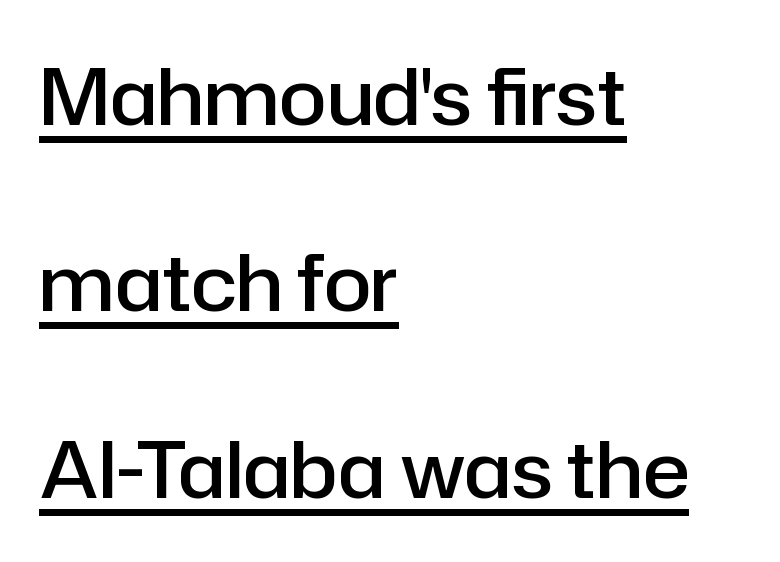
{"serif": "no", "italic": "no", "bold": "semi", "weight": "semibold", "width": "normal", "stroke_contrast": "low", "x_height": "medium", "monospaced": "no", "underline": "yes", "align": "left", "line_spacing": "loose", "line_spacing_ratio": 2.39, "letter_spacing": "normal", "letter_spacing_em": 0.0, "glyph_px": 78}
